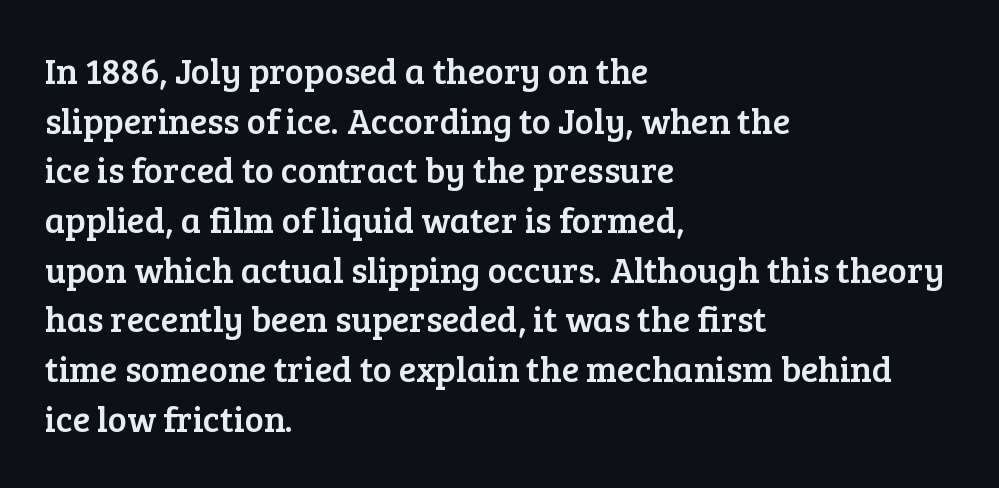
The image shows 36 px serif type, upright; set left-aligned, normal line spacing (1.38x), normal letter spacing, not underlined; low stroke contrast and a medium x-height.
